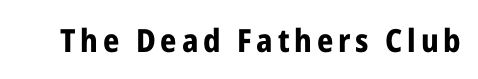
The image shows 32 px bold, condensed sans-serif type, upright; set not underlined; low stroke contrast and a medium x-height.
